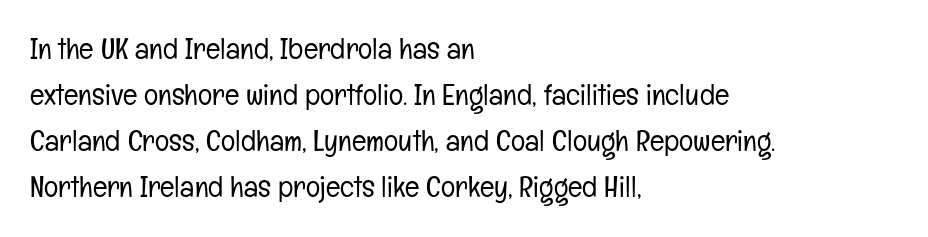
{"serif": "no", "italic": "no", "bold": "no", "weight": "light", "width": "condensed", "stroke_contrast": "low", "x_height": "medium", "monospaced": "no", "underline": "no", "align": "left", "line_spacing": "normal", "line_spacing_ratio": 1.53, "letter_spacing": "normal", "letter_spacing_em": 0.0, "glyph_px": 30}
